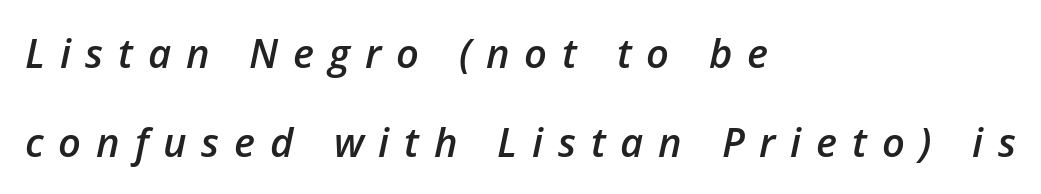
Left-aligned paragraph, ragged on the right. The glyphs have the mass of a demibold cut, below bold. Slant detected: the letters are inclined. Caption: expanded tracking, letters set apart.
